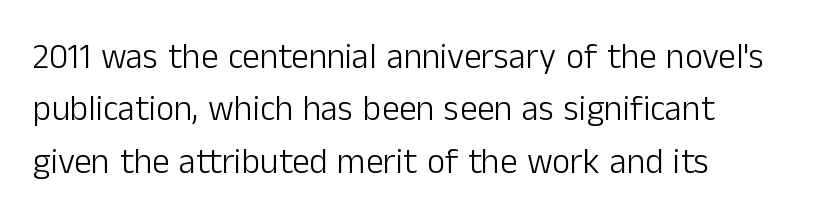
The image shows 35 px light sans-serif type, upright; set normal line spacing (1.5x), normal letter spacing, not underlined; low stroke contrast and a medium x-height.
